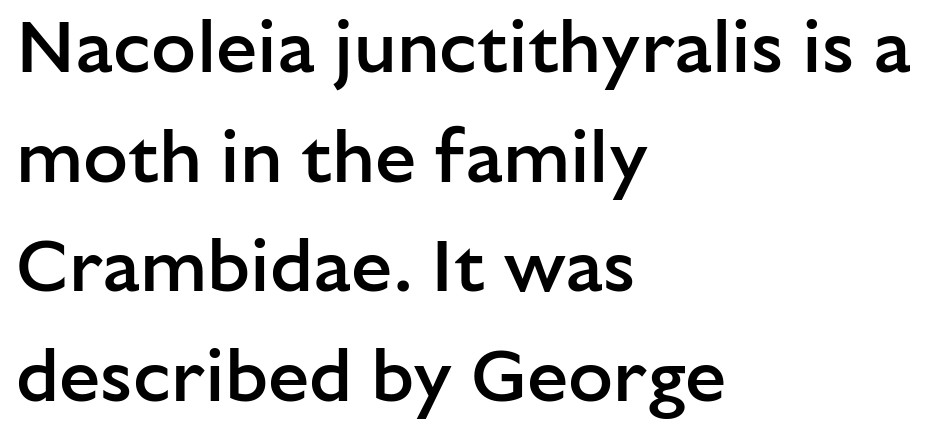
{"serif": "no", "italic": "no", "bold": "semi", "weight": "semibold", "width": "normal", "stroke_contrast": "low", "x_height": "medium", "monospaced": "no", "underline": "no", "align": "left", "line_spacing": "normal", "line_spacing_ratio": 1.48, "letter_spacing": "normal", "letter_spacing_em": 0.0, "glyph_px": 74}
